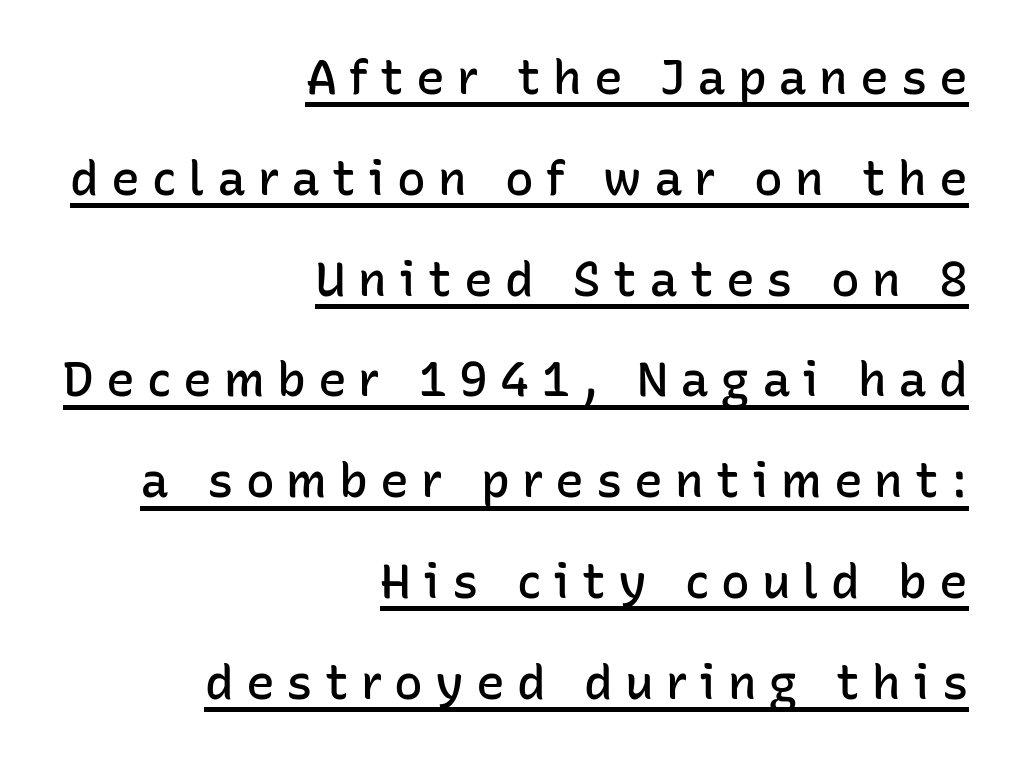
The image shows 48 px semibold sans-serif type, upright; set right-aligned, loose line spacing (2.1x), unusually wide letter spacing (+0.25 em), underlined; low stroke contrast and a medium x-height.
